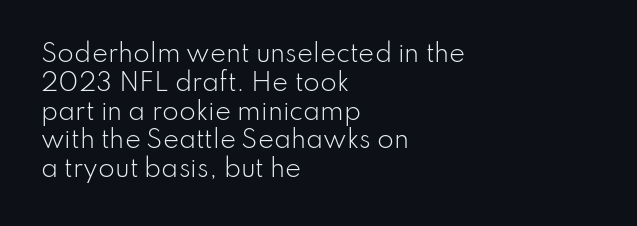
The image shows 24 px text type, upright; set left-aligned, line spacing 1.2x, normal letter spacing, not underlined.
